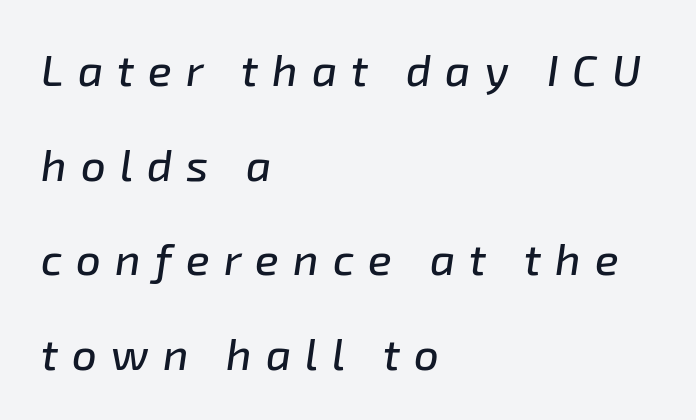
The image shows 44 px text type, italic (leaning right); set left-aligned, loose line spacing (2.15x), unusually wide letter spacing (+0.32 em), not underlined; low stroke contrast and a medium x-height.
